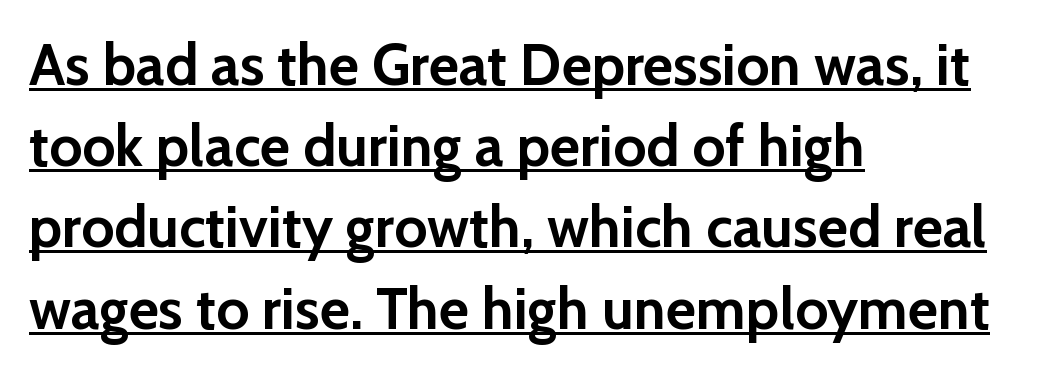
Q: Is the text bold? A: Yes.
Q: Is the text italic (slanted)? A: No, it is upright.
Q: Is the typeface a serif or a sans-serif typeface? A: Sans-serif.
Q: Is the text underlined? A: Yes.
Q: How is the paragraph aligned? A: Left-aligned.
Q: Is the spacing between letters normal or unusually wide? A: Normal.
Q: Is the spacing between lines tight, normal or loose? A: Normal.
Q: Width (condensed, normal, or wide)? A: Normal.
Q: Stroke contrast? A: Low.
Q: x-height? A: Medium.
Q: Monospaced? A: No.
